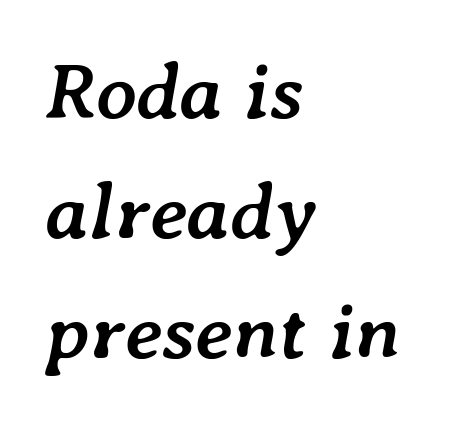
Compared with typical paragraphs, the rows here are spaced about the same. Notice how thick the strokes are: this is what a full bold looks like. The rendering uses natural spacing where letterforms have individual widths. The foot of each line stays bare and open.
